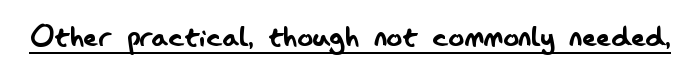
The image shows 39 px regular-weight, condensed sans-serif type, upright; set normal letter spacing, underlined; low stroke contrast and a small x-height.
